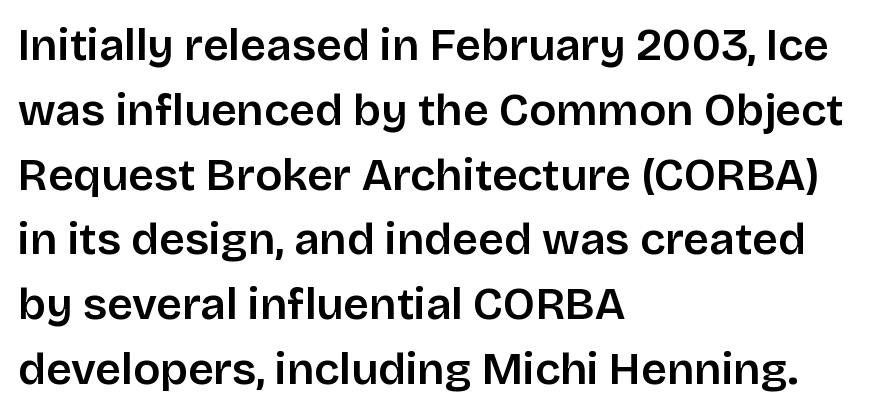
The image shows 45 px sans-serif type, upright; set left-aligned, normal line spacing (1.44x), normal letter spacing, not underlined; low stroke contrast and a large x-height.
